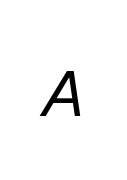
The face looks like a standard text weight, possibly lighter. A bare baseline throughout the passage. The passage shown is typed in a proportional face where columns would drift. Rendered with sloped, italic letterforms. Substantial extra tracking has been applied to these lines.
